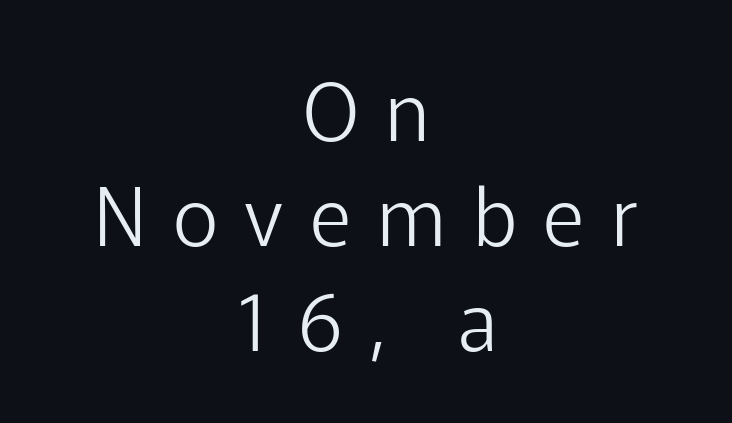
{"serif": "no", "italic": "no", "bold": "no", "weight": "light", "width": "normal", "stroke_contrast": "low", "x_height": "medium", "monospaced": "no", "underline": "no", "align": "center", "line_spacing": "normal", "line_spacing_ratio": 1.31, "letter_spacing": "wide", "letter_spacing_em": 0.33, "glyph_px": 80}
